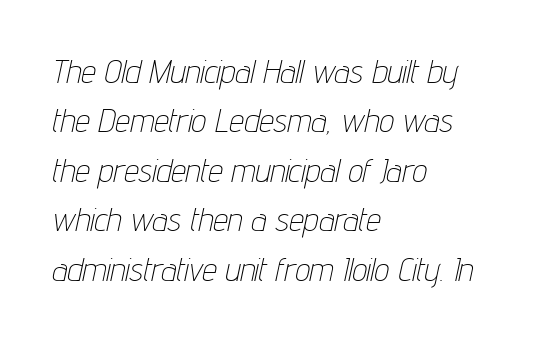
The image shows 33 px thin, condensed type, italic (leaning right); set left-aligned, normal line spacing (1.5x), normal letter spacing, not underlined; low stroke contrast and a medium x-height.
